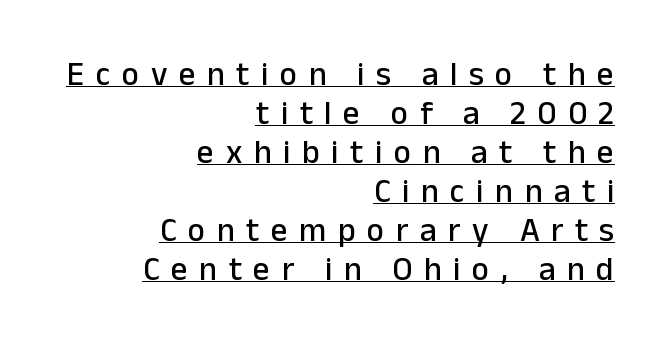
The image shows 33 px sans-serif type, upright; set right-aligned, line spacing 1.18x, unusually wide letter spacing (+0.35 em), underlined; low stroke contrast and a medium x-height.
